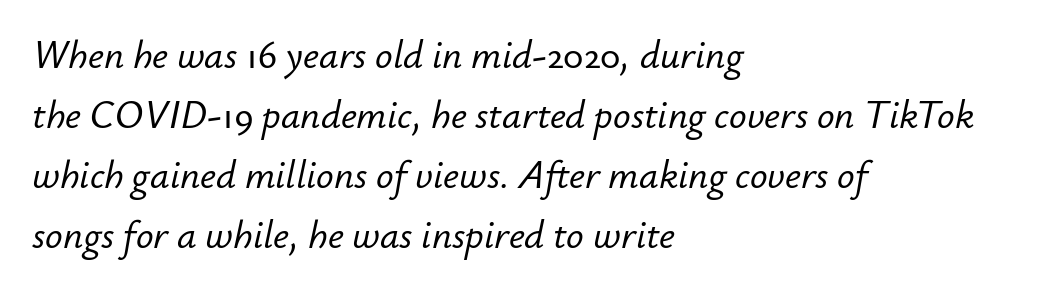
The image shows 39 px text type, italic (leaning right); set left-aligned, normal line spacing (1.54x), normal letter spacing, not underlined; low stroke contrast and a small x-height.
